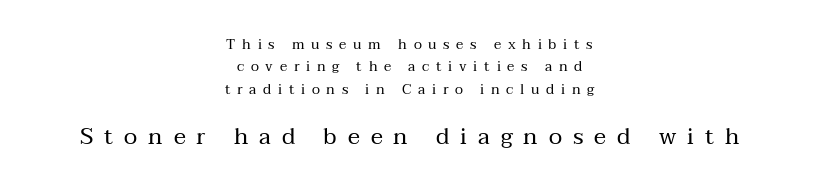
The image shows 23 px text type, upright; set centered, normal line spacing (1.59x), unusually wide letter spacing (+0.48 em), not underlined; the second (bottom) block is 1.64x larger.
